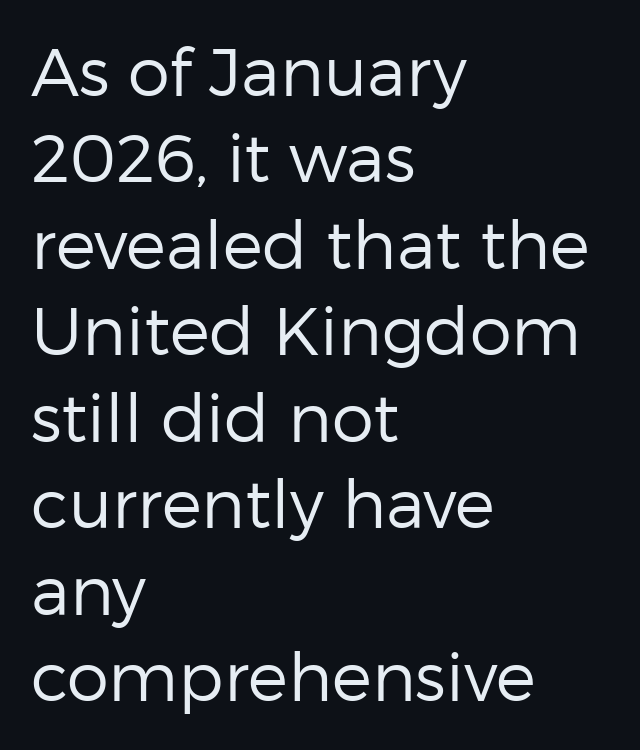
Q: Is the text bold? A: No.
Q: Is the text italic (slanted)? A: No, it is upright.
Q: Is the typeface a serif or a sans-serif typeface? A: Sans-serif.
Q: Is the text underlined? A: No.
Q: How is the paragraph aligned? A: Left-aligned.
Q: Is the spacing between letters normal or unusually wide? A: Normal.
Q: Is the spacing between lines tight, normal or loose? A: Normal.
Q: Width (condensed, normal, or wide)? A: Normal.
Q: Stroke contrast? A: Low.
Q: x-height? A: Medium.
Q: Monospaced? A: No.
